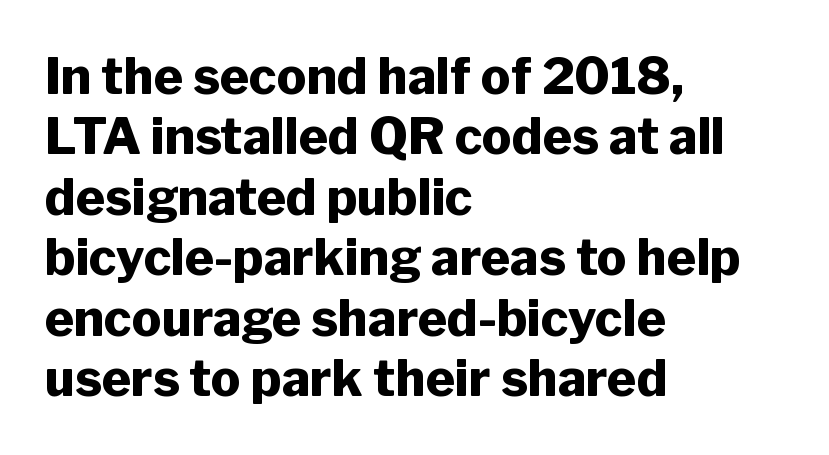
{"serif": "no", "italic": "no", "bold": "yes", "weight": "heavy", "width": "normal", "stroke_contrast": "low", "x_height": "medium", "monospaced": "no", "underline": "no", "align": "left", "line_spacing_ratio": 1.21, "letter_spacing": "normal", "letter_spacing_em": 0.0, "glyph_px": 50}
